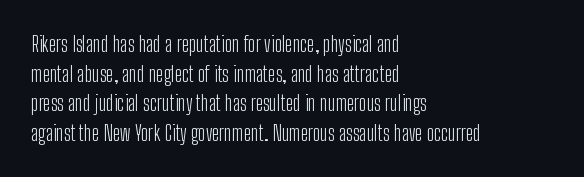
{"italic": "no", "bold": "no", "underline": "no", "align": "left", "line_spacing": "normal", "line_spacing_ratio": 1.41, "letter_spacing": "normal", "letter_spacing_em": 0.0, "glyph_px": 21}
